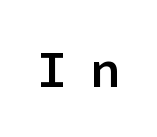
Q: Is the text bold? A: Semi-bold.
Q: Is the text italic (slanted)? A: No, it is upright.
Q: Is the typeface a serif or a sans-serif typeface? A: Sans-serif.
Q: Is the text underlined? A: No.
Q: Is the spacing between letters normal or unusually wide? A: Unusually wide.
Q: Width (condensed, normal, or wide)? A: Normal.
Q: Stroke contrast? A: Low.
Q: x-height? A: Medium.
Q: Monospaced? A: Yes.
